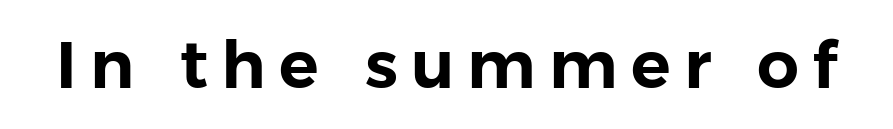
Stroke terminals: plain, sans-serif. Nobody drew a line under any word here. Spacing between characters has been opened up far beyond the box default. The passage shown is typed in a proportional face where columns would drift. It's the straight-up-and-down kind of type.
